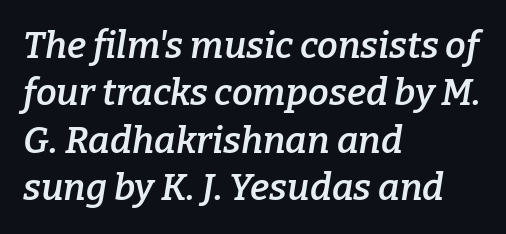
Q: Is the text bold? A: Semi-bold.
Q: Is the text italic (slanted)? A: Yes, it leans right by about 9 degrees.
Q: Is the typeface a serif or a sans-serif typeface? A: Serif.
Q: Is the text underlined? A: No.
Q: How is the paragraph aligned? A: Left-aligned.
Q: Is the spacing between letters normal or unusually wide? A: Normal.
Q: Is the spacing between lines tight, normal or loose? A: Normal.
Q: Width (condensed, normal, or wide)? A: Normal.
Q: Stroke contrast? A: Low.
Q: x-height? A: Medium.
Q: Monospaced? A: No.
